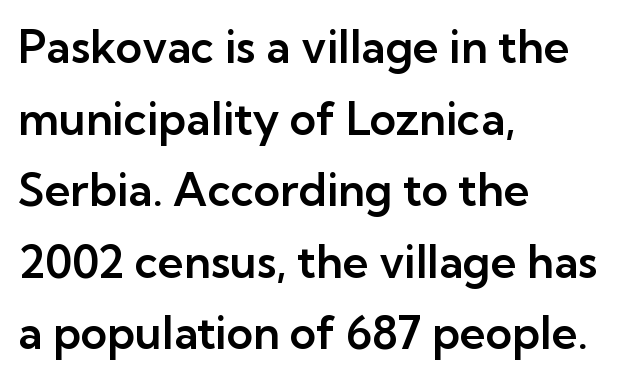
{"serif": "no", "italic": "no", "width": "normal", "stroke_contrast": "low", "x_height": "medium", "monospaced": "no", "underline": "no", "align": "left", "line_spacing": "normal", "line_spacing_ratio": 1.59, "letter_spacing": "normal", "letter_spacing_em": 0.0, "glyph_px": 45}
